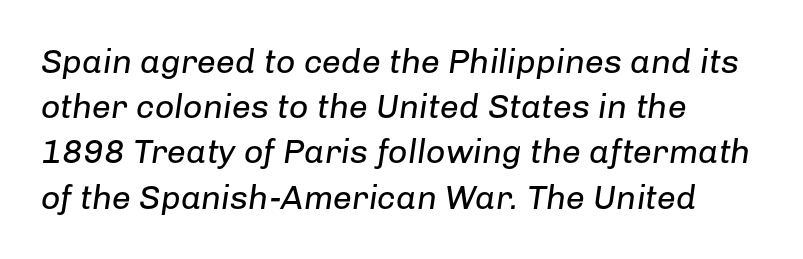
{"italic": "yes", "lean": "right", "slant_degrees": 8, "bold": "no", "weight": "regular", "width": "normal", "stroke_contrast": "low", "x_height": "medium", "monospaced": "no", "underline": "no", "align": "left", "line_spacing": "normal", "line_spacing_ratio": 1.33, "letter_spacing": "normal", "letter_spacing_em": 0.0, "glyph_px": 34}
